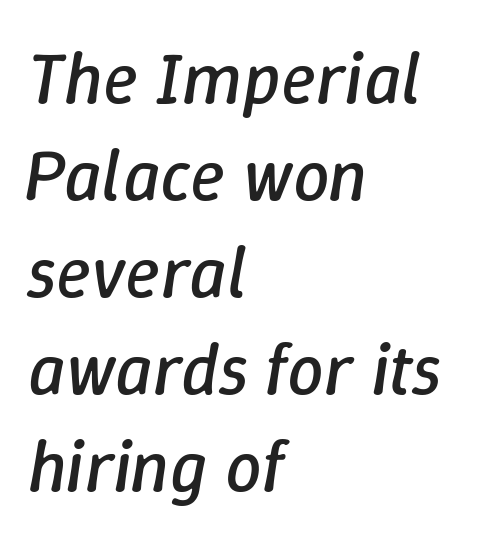
If you drew a ruler down the left edge, every line would touch it. Do the characters align in a grid? No, the font is proportional. An italicized treatment has been applied to the whole sample. Nothing heavy about these letters — not bold at all. Underlining? Definitely not there. The tracking reads as untouched default to a designer's eye.
